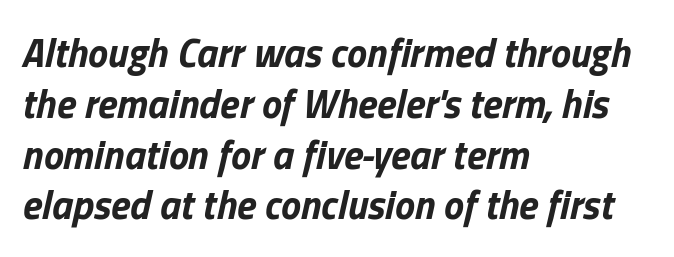
The baseline area is clear. The typesetting leans heavy: a genuine bold. Normally led — the rows are evenly, conventionally spaced. Tracking here is standard; glyphs follow each other at the usual distance. Character widths vary here, with narrow letters taking less room than wide ones.
